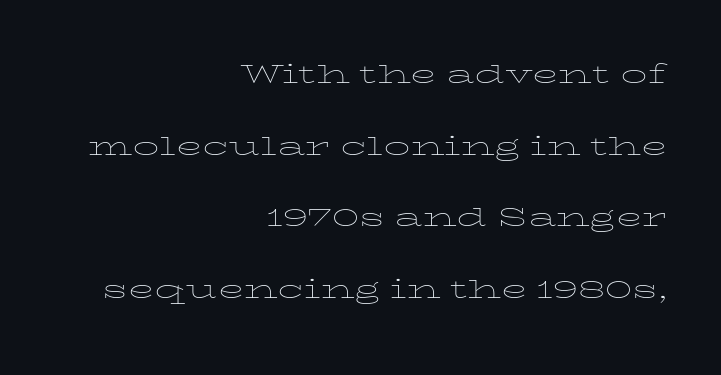
The image shows 35 px thin, wide type, upright; set right-aligned, loose line spacing (2.05x), normal letter spacing, not underlined; low stroke contrast and a medium x-height.
